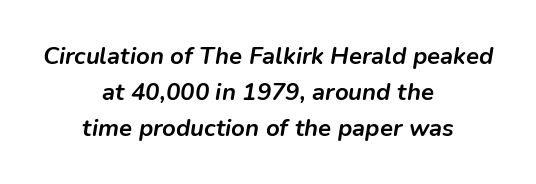
Q: Is the text bold? A: Yes.
Q: Is the text italic (slanted)? A: Yes, it leans right by about 9 degrees.
Q: Is the text underlined? A: No.
Q: How is the paragraph aligned? A: Centered.
Q: Is the spacing between letters normal or unusually wide? A: Normal.
Q: Is the spacing between lines tight, normal or loose? A: Normal.
